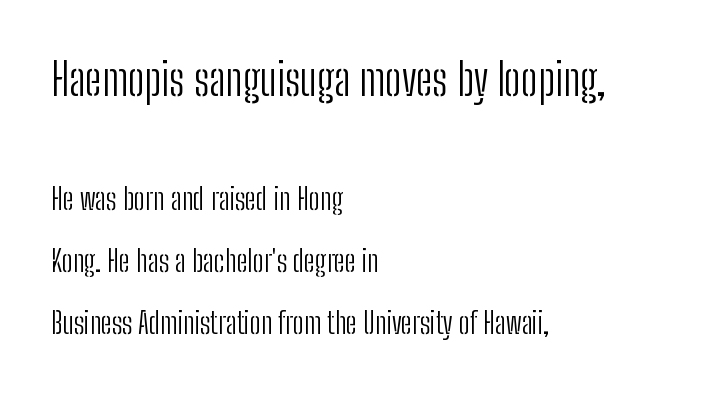
Q: Is the text bold? A: No.
Q: Is the text italic (slanted)? A: No, it is upright.
Q: Is the typeface a serif or a sans-serif typeface? A: Sans-serif.
Q: Is the text underlined? A: No.
Q: How is the paragraph aligned? A: Left-aligned.
Q: Is the spacing between letters normal or unusually wide? A: Normal.
Q: Is the spacing between lines tight, normal or loose? A: Loose.
Q: Which block of text is set in a larger size, the first (top) or the second (bottom)? A: The first (top) one.
Q: Width (condensed, normal, or wide)? A: Condensed.
Q: Stroke contrast? A: Low.
Q: x-height? A: Medium.
Q: Monospaced? A: No.
